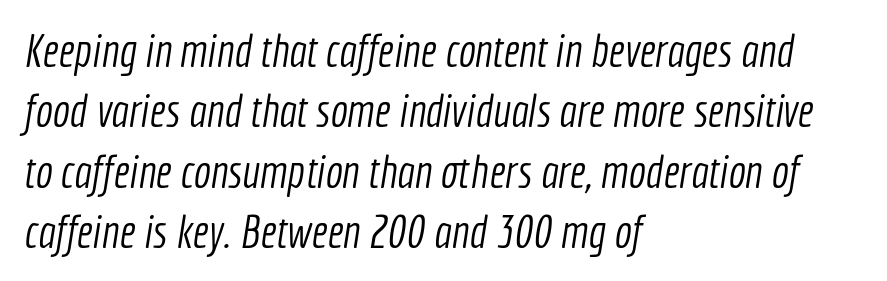
{"serif": "no", "bold": "no", "weight": "light", "width": "condensed", "x_height": "medium", "monospaced": "no", "underline": "no", "align": "left", "line_spacing": "normal", "line_spacing_ratio": 1.31, "letter_spacing": "normal", "letter_spacing_em": 0.0, "glyph_px": 46}
